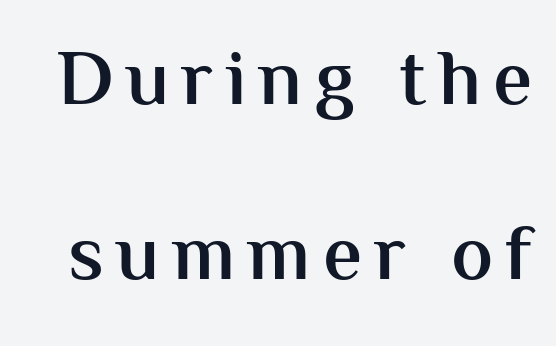
{"serif": "no", "italic": "no", "bold": "semi", "weight": "semibold", "width": "normal", "stroke_contrast": "medium", "x_height": "medium", "monospaced": "no", "underline": "no", "line_spacing": "loose", "line_spacing_ratio": 2.24, "glyph_px": 78}
